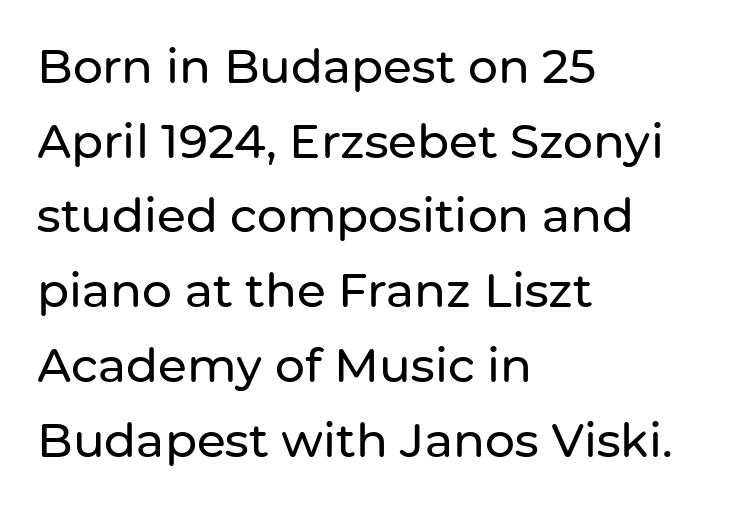
{"serif": "no", "italic": "no", "width": "normal", "stroke_contrast": "low", "x_height": "medium", "monospaced": "no", "underline": "no", "align": "left", "line_spacing": "normal", "line_spacing_ratio": 1.59, "letter_spacing": "normal", "letter_spacing_em": 0.0, "glyph_px": 47}
